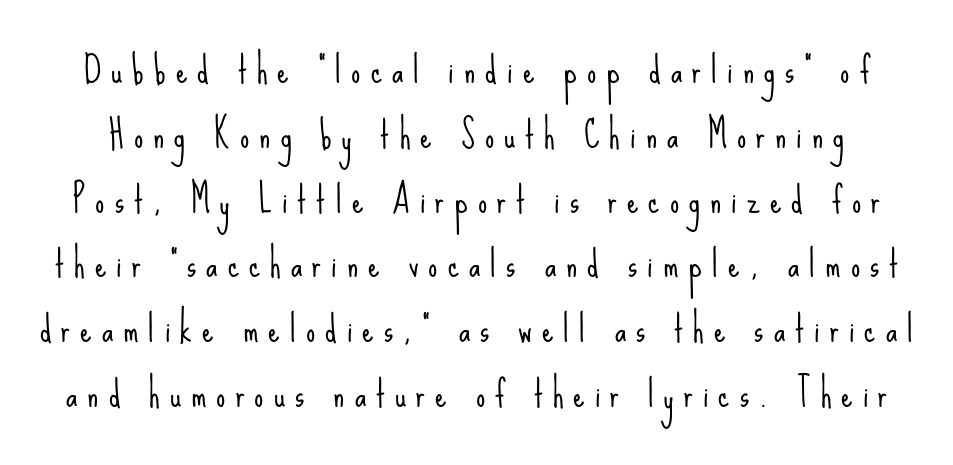
The letters advance in unequal steps, a hallmark of proportional type. Compared with typical body copy, the letter spacing here is much looser. Look at the bottom of the vertical strokes: they stop flat, with no serifs. Lines of text with bare space underneath.
